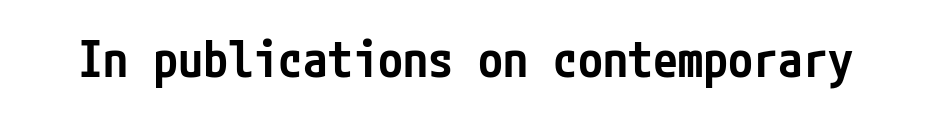
{"serif": "no", "italic": "no", "bold": "semi", "weight": "semibold", "width": "condensed", "stroke_contrast": "low", "x_height": "medium", "underline": "no", "letter_spacing": "normal", "letter_spacing_em": 0.0, "glyph_px": 50}
